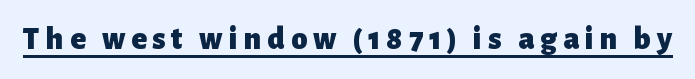
The characters look thick and weighty, a clear bold. Spacing verdict: proportional, widths tailored to each character. It's the straight-up-and-down kind of type. The typeface chosen for these lines omits serifs.
